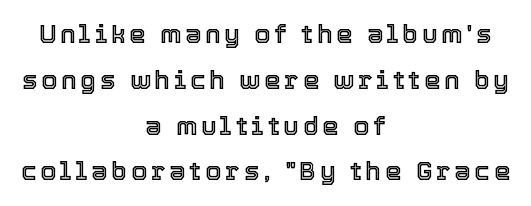
The gap between lines stays unmarked. No italicization has been applied; the sample stays upright. Visually the block forms a symmetrical silhouette, jagged on both flanks.
